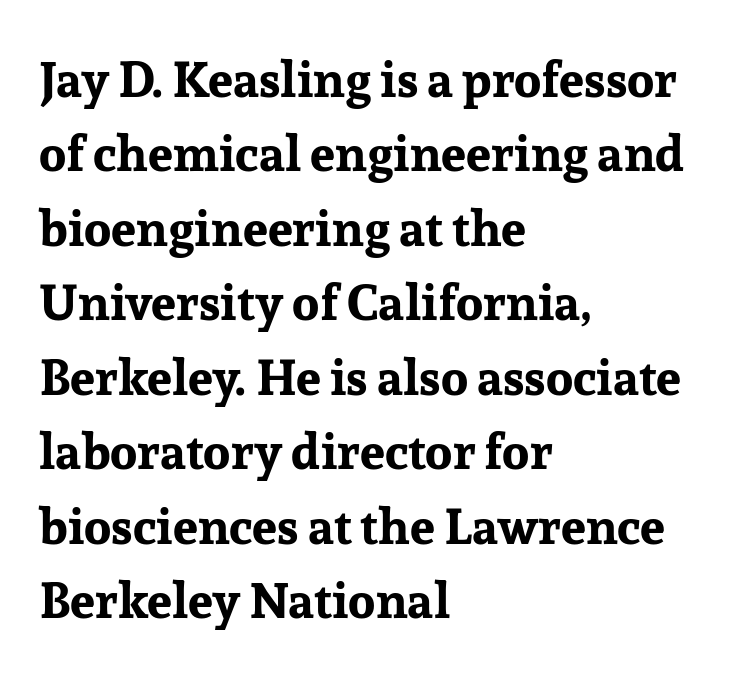
{"serif": "yes", "italic": "no", "bold": "yes", "weight": "bold", "width": "normal", "stroke_contrast": "low", "x_height": "medium", "monospaced": "no", "underline": "no", "align": "left", "line_spacing": "normal", "line_spacing_ratio": 1.49, "letter_spacing": "normal", "letter_spacing_em": 0.0, "glyph_px": 50}
